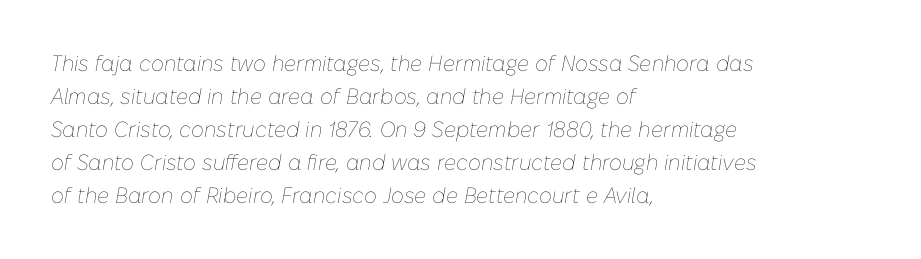
{"italic": "yes", "lean": "right", "slant_degrees": 10, "bold": "no", "underline": "no", "align": "left", "line_spacing": "normal", "line_spacing_ratio": 1.5, "letter_spacing": "normal", "letter_spacing_em": 0.0, "glyph_px": 22}
